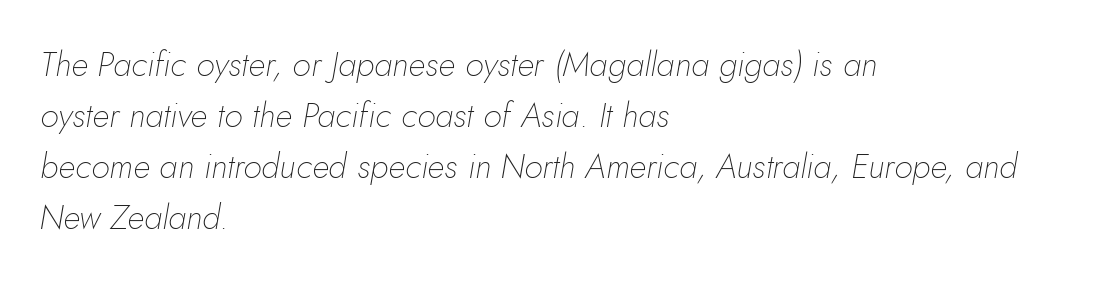
These lines stack with their left ends in a neat column. Note the varied advance widths — an 'i' is clearly narrower than an 'm'. Nothing unusual about the tracking: characters are spaced as the font intends. The words here are not underlined. Slanted lettering throughout. Stems and bowls with no extra thickness — not bold.
